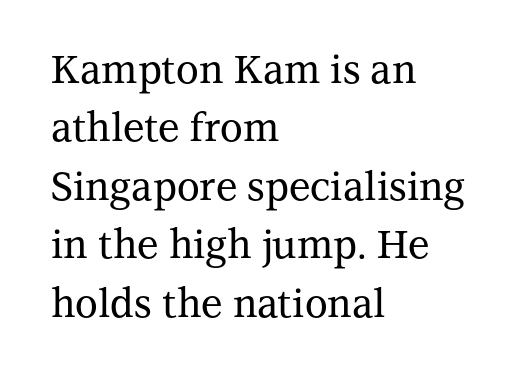
Q: Is the text italic (slanted)? A: No, it is upright.
Q: Is the typeface a serif or a sans-serif typeface? A: Serif.
Q: Is the text underlined? A: No.
Q: How is the paragraph aligned? A: Left-aligned.
Q: Is the spacing between letters normal or unusually wide? A: Normal.
Q: Is the spacing between lines tight, normal or loose? A: Normal.
Q: Width (condensed, normal, or wide)? A: Normal.
Q: Stroke contrast? A: Medium.
Q: x-height? A: Medium.
Q: Monospaced? A: No.
